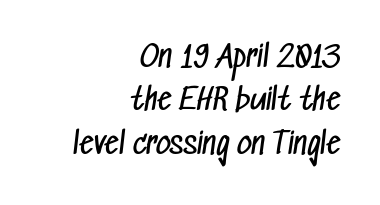
{"serif": "no", "bold": "no", "weight": "regular", "width": "condensed", "stroke_contrast": "low", "x_height": "medium", "monospaced": "no", "underline": "no", "align": "right", "line_spacing": "normal", "line_spacing_ratio": 1.5, "letter_spacing": "normal", "letter_spacing_em": 0.0, "glyph_px": 29}
